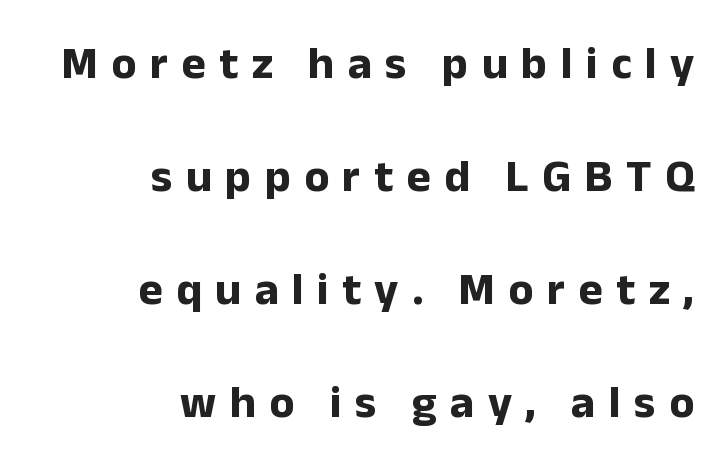
Q: Is the text bold? A: Yes.
Q: Is the text italic (slanted)? A: No, it is upright.
Q: Is the typeface a serif or a sans-serif typeface? A: Sans-serif.
Q: Is the text underlined? A: No.
Q: How is the paragraph aligned? A: Right-aligned.
Q: Is the spacing between letters normal or unusually wide? A: Unusually wide.
Q: Is the spacing between lines tight, normal or loose? A: Loose.
Q: Width (condensed, normal, or wide)? A: Normal.
Q: Stroke contrast? A: Low.
Q: x-height? A: Medium.
Q: Monospaced? A: No.
